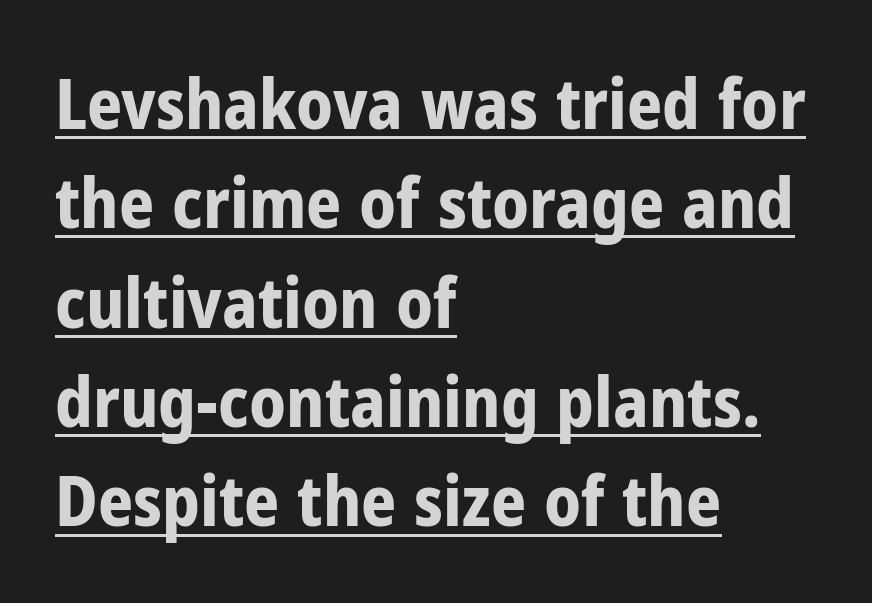
{"serif": "no", "italic": "no", "bold": "yes", "weight": "bold", "width": "condensed", "stroke_contrast": "low", "x_height": "medium", "monospaced": "no", "underline": "yes", "align": "left", "line_spacing": "normal", "line_spacing_ratio": 1.44, "letter_spacing": "normal", "letter_spacing_em": 0.0, "glyph_px": 69}
